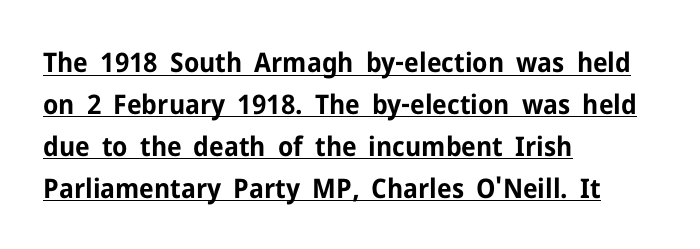
Q: Is the text bold? A: Yes.
Q: Is the text italic (slanted)? A: No, it is upright.
Q: Is the text underlined? A: Yes.
Q: How is the paragraph aligned? A: Left-aligned.
Q: Is the spacing between letters normal or unusually wide? A: Normal.
Q: Is the spacing between lines tight, normal or loose? A: Normal.
